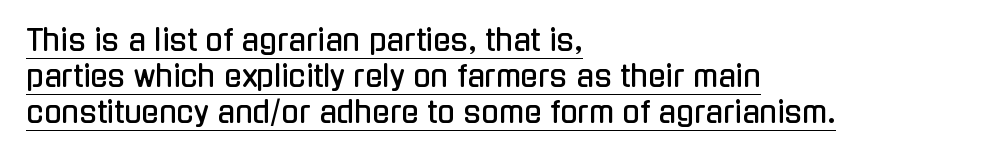
What kind of face is this? One without serifs — a sans. The words here are underlined. Letter spacing: default. The ragged edge is on the right, which tells us the setting is flush left.
